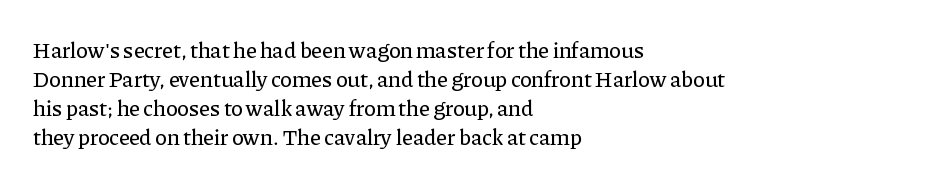
Q: Is the text italic (slanted)? A: No, it is upright.
Q: Is the text underlined? A: No.
Q: How is the paragraph aligned? A: Left-aligned.
Q: Is the spacing between letters normal or unusually wide? A: Normal.
Q: Is the spacing between lines tight, normal or loose? A: Normal.
